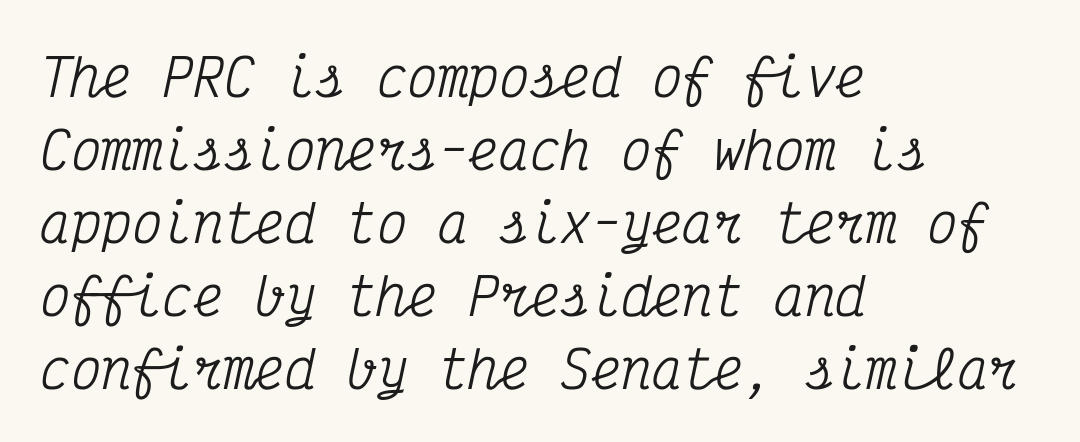
The image shows 51 px condensed serif type, italic (leaning right), monospaced; set left-aligned, normal line spacing (1.43x), normal letter spacing, not underlined; medium stroke contrast and a medium x-height.
